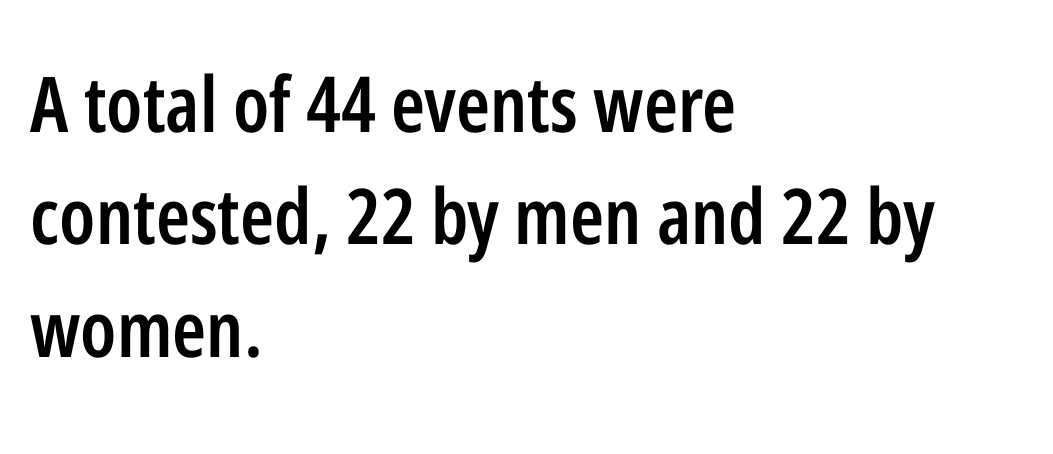
Q: Is the text bold? A: Semi-bold.
Q: Is the text italic (slanted)? A: No, it is upright.
Q: Is the typeface a serif or a sans-serif typeface? A: Sans-serif.
Q: Is the text underlined? A: No.
Q: How is the paragraph aligned? A: Left-aligned.
Q: Is the spacing between letters normal or unusually wide? A: Normal.
Q: Is the spacing between lines tight, normal or loose? A: Normal.
Q: Width (condensed, normal, or wide)? A: Condensed.
Q: Stroke contrast? A: Low.
Q: x-height? A: Medium.
Q: Monospaced? A: No.
